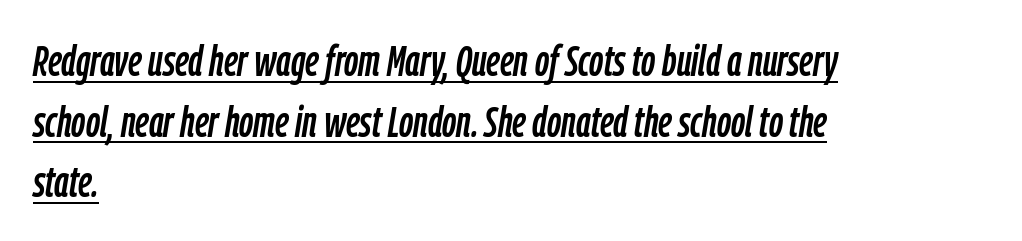
{"italic": "yes", "lean": "right", "slant_degrees": 9, "width": "condensed", "stroke_contrast": "low", "x_height": "medium", "monospaced": "no", "underline": "yes", "align": "left", "line_spacing": "normal", "line_spacing_ratio": 1.38, "letter_spacing": "normal", "letter_spacing_em": 0.0, "glyph_px": 44}
